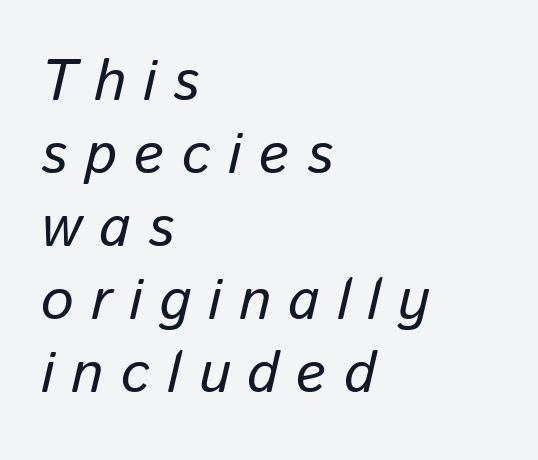
The image shows 58 px regular-weight type, italic (leaning right); set left-aligned, normal line spacing (1.26x), unusually wide letter spacing (+0.3 em), not underlined; low stroke contrast and a medium x-height.
